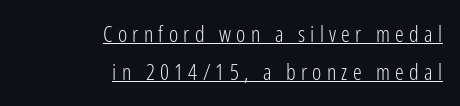
{"italic": "no", "bold": "no", "underline": "yes", "align": "right", "line_spacing_ratio": 1.74, "letter_spacing": "wide", "letter_spacing_em": 0.24, "glyph_px": 22}
